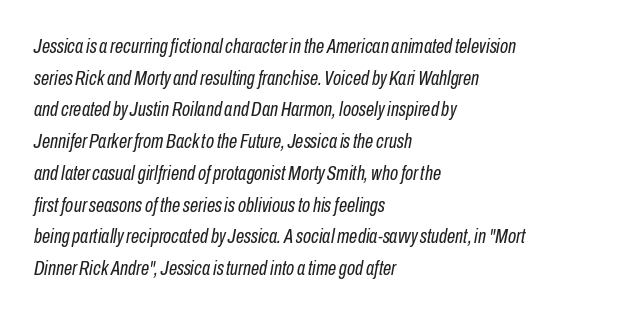
Q: Is the text bold? A: No.
Q: Is the text italic (slanted)? A: Yes, it leans right by about 10 degrees.
Q: Is the text underlined? A: No.
Q: How is the paragraph aligned? A: Left-aligned.
Q: Is the spacing between letters normal or unusually wide? A: Normal.
Q: Is the spacing between lines tight, normal or loose? A: Normal.
